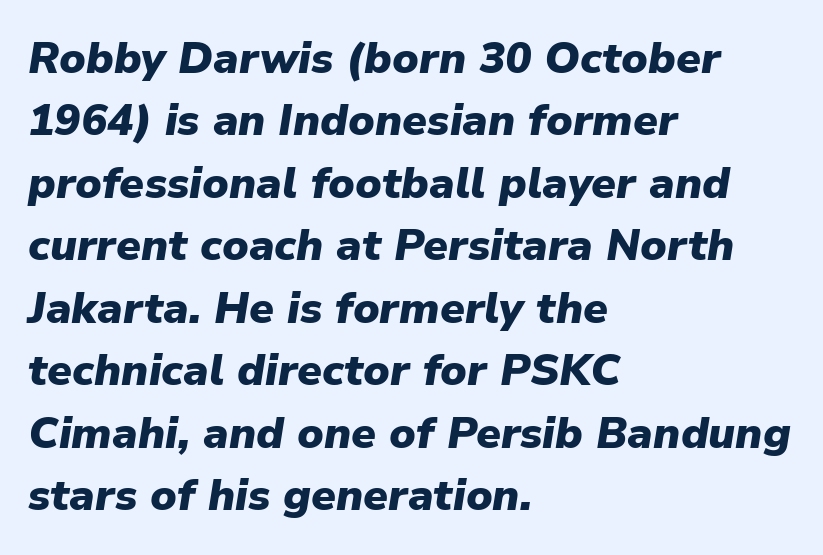
{"italic": "yes", "lean": "right", "slant_degrees": 9, "bold": "yes", "weight": "heavy", "width": "normal", "stroke_contrast": "low", "x_height": "medium", "monospaced": "no", "underline": "no", "align": "left", "line_spacing": "normal", "line_spacing_ratio": 1.42, "letter_spacing": "normal", "letter_spacing_em": 0.0, "glyph_px": 44}
